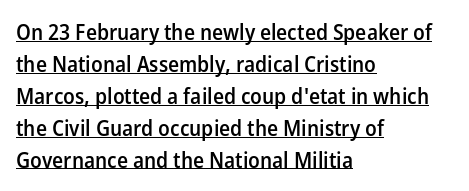
Notice how the passage keeps a crisp vertical edge on the left only. The strokes are fattened partway — semibold, not bold. Notice how a bar underscores the lettering throughout. This is the regular roman posture of the typeface. The tracking reads as untouched default to a designer's eye. Normally led — the rows are evenly, conventionally spaced.
